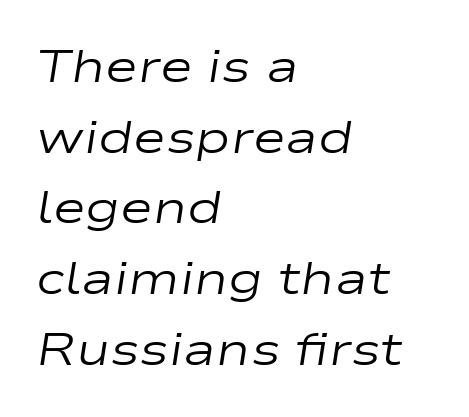
{"italic": "yes", "lean": "right", "slant_degrees": 9, "bold": "no", "weight": "regular", "width": "wide", "stroke_contrast": "low", "x_height": "medium", "monospaced": "no", "underline": "no", "align": "left", "line_spacing": "normal", "line_spacing_ratio": 1.57, "letter_spacing": "normal", "letter_spacing_em": 0.0, "glyph_px": 45}
